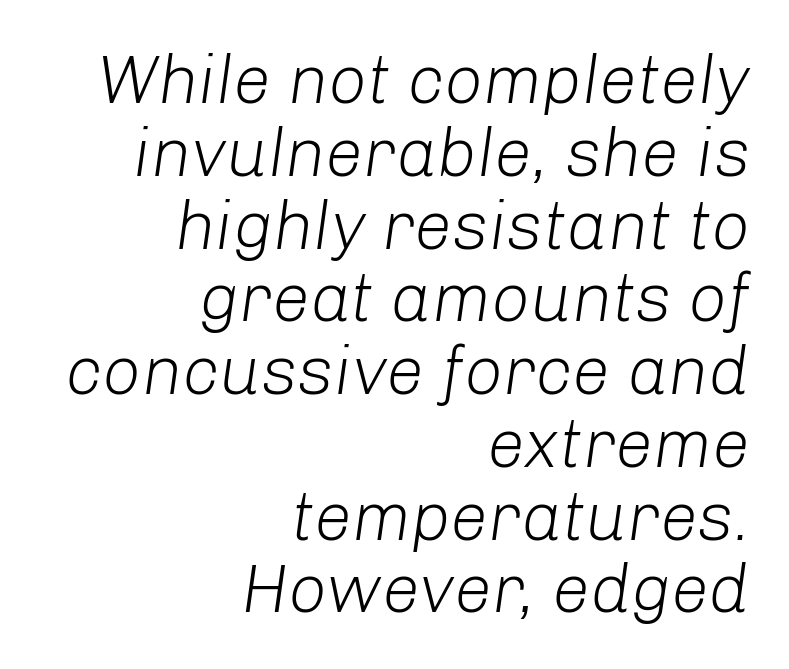
Unmarked baselines from the first word to the last. Note the varied advance widths — an 'i' is clearly narrower than an 'm'. If you drew a ruler down the right edge, every line would touch it. Between one letter and the next there's only the usual sliver of space.
